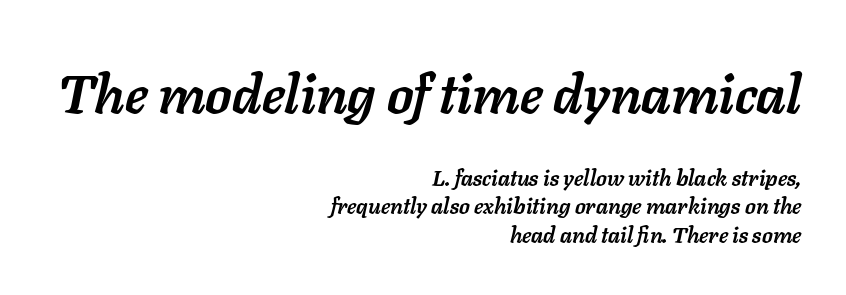
{"italic": "yes", "lean": "right", "slant_degrees": 11, "bold": "yes", "weight": "semibold", "width": "normal", "stroke_contrast": "low", "x_height": "medium", "monospaced": "no", "underline": "no", "align": "right", "line_spacing": "normal", "line_spacing_ratio": 1.29, "letter_spacing": "normal", "letter_spacing_em": 0.0, "larger_block": "first", "size_ratio": 2.45, "glyph_px": 54}
